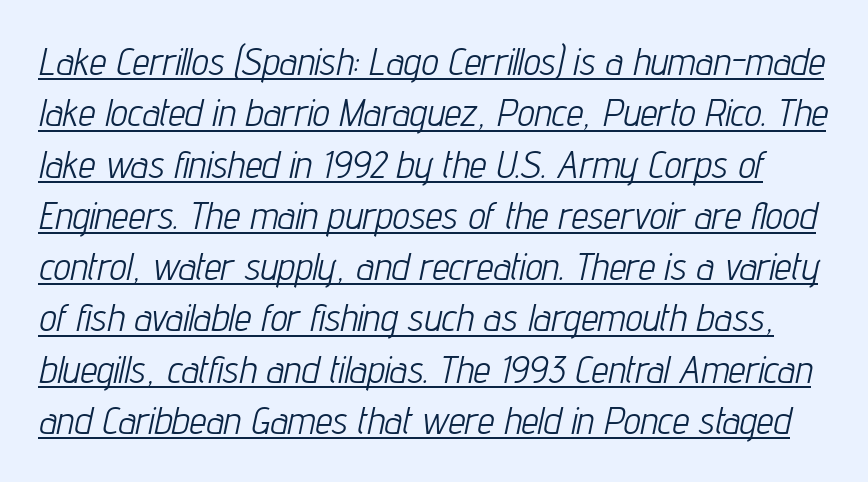
{"italic": "yes", "lean": "right", "slant_degrees": 12, "bold": "no", "weight": "light", "width": "condensed", "stroke_contrast": "low", "x_height": "medium", "monospaced": "no", "underline": "yes", "line_spacing": "normal", "line_spacing_ratio": 1.35, "letter_spacing": "normal", "letter_spacing_em": 0.0, "glyph_px": 38}
